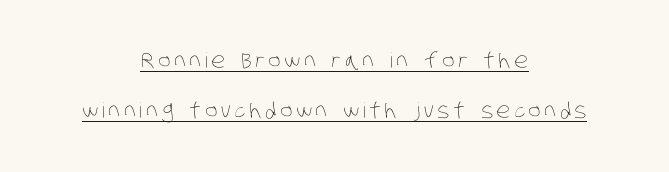
A centered setting, common on invitations and titles, is used for this passage. The lines are spread far apart with generous leading. This is not heavy type; no bold has been used. The passage shown is underscored from start to finish.
